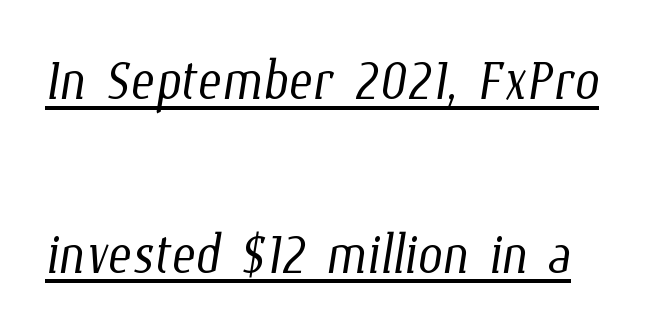
The image shows 72 px light, condensed type; set loose line spacing (2.41x), normal letter spacing, underlined; low stroke contrast and a medium x-height.
